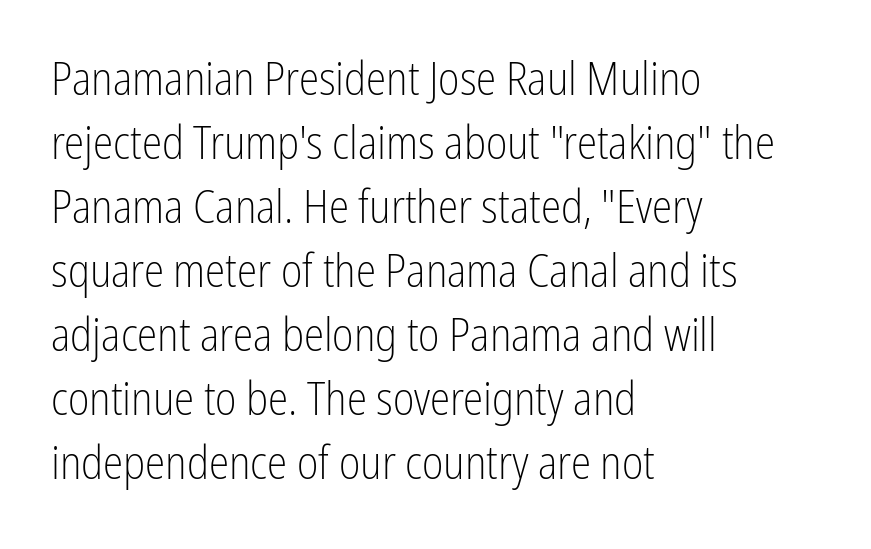
{"serif": "no", "italic": "no", "bold": "no", "weight": "light", "width": "condensed", "stroke_contrast": "low", "x_height": "medium", "monospaced": "no", "underline": "no", "align": "left", "line_spacing": "normal", "line_spacing_ratio": 1.39, "letter_spacing": "normal", "letter_spacing_em": 0.0, "glyph_px": 46}
